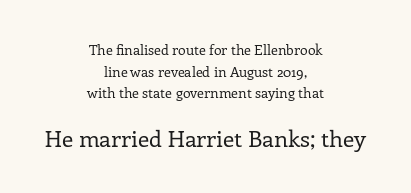
The image shows 23 px text type, upright; set centered, normal line spacing (1.54x), normal letter spacing, not underlined; the second (bottom) block is 1.64x larger.
